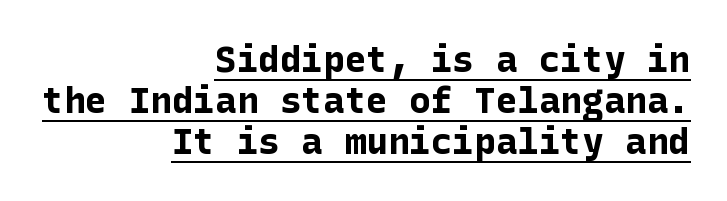
Is this a sans? Yes — the strokes have no serifs. What stands out about the letter spacing? Nothing — it is the standard amount. It's the straight-up-and-down kind of type. One-word summary of the alignment: right. The sample's only ornament is a line tracing under the words.
